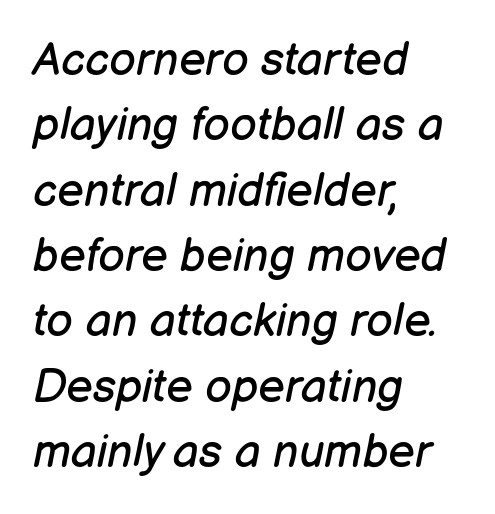
Q: Is the text bold? A: No.
Q: Is the text italic (slanted)? A: Yes, it leans right by about 12 degrees.
Q: Is the text underlined? A: No.
Q: How is the paragraph aligned? A: Left-aligned.
Q: Is the spacing between letters normal or unusually wide? A: Normal.
Q: Is the spacing between lines tight, normal or loose? A: Normal.
Q: Width (condensed, normal, or wide)? A: Normal.
Q: Stroke contrast? A: Low.
Q: x-height? A: Medium.
Q: Monospaced? A: No.
